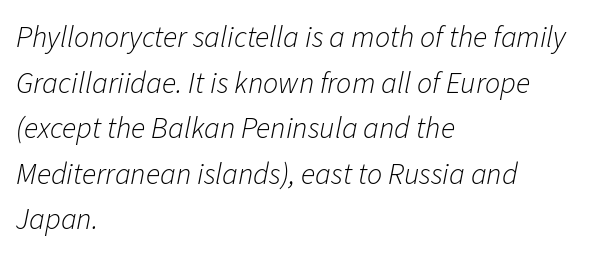
{"italic": "yes", "lean": "right", "slant_degrees": 11, "bold": "no", "weight": "light", "width": "normal", "stroke_contrast": "low", "x_height": "medium", "monospaced": "no", "underline": "no", "align": "left", "line_spacing": "normal", "line_spacing_ratio": 1.52, "letter_spacing": "normal", "letter_spacing_em": 0.0, "glyph_px": 30}
